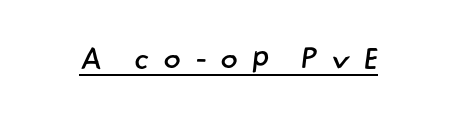
The image shows 30 px regular-weight sans-serif type; set unusually wide letter spacing (+0.45 em), underlined; low stroke contrast and a small x-height.
